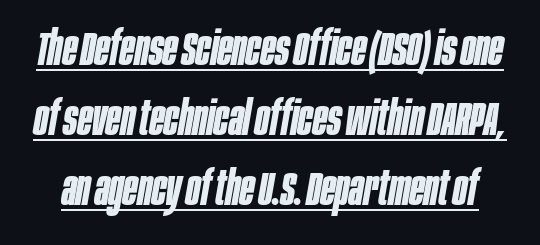
Q: Is the text bold? A: Yes.
Q: Is the text italic (slanted)? A: Yes, it leans right by about 10 degrees.
Q: Is the text underlined? A: Yes.
Q: Is the spacing between letters normal or unusually wide? A: Normal.
Q: Is the spacing between lines tight, normal or loose? A: Normal.
Q: Width (condensed, normal, or wide)? A: Condensed.
Q: Stroke contrast? A: Low.
Q: x-height? A: Large.
Q: Monospaced? A: No.
